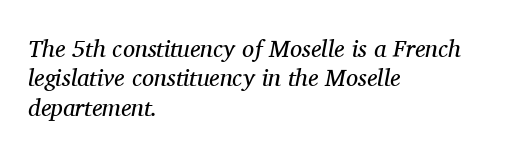
Q: Is the text bold? A: No.
Q: Is the text italic (slanted)? A: Yes, it leans right by about 11 degrees.
Q: Is the text underlined? A: No.
Q: How is the paragraph aligned? A: Left-aligned.
Q: Is the spacing between letters normal or unusually wide? A: Normal.
